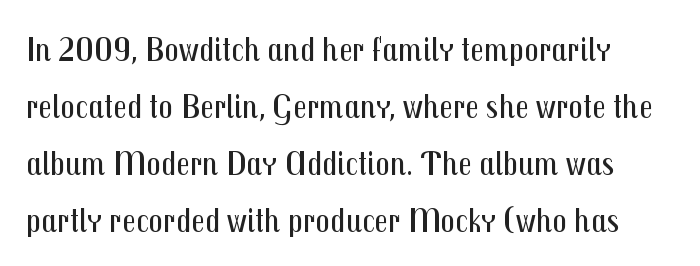
{"serif": "no", "italic": "no", "bold": "no", "weight": "regular", "width": "condensed", "stroke_contrast": "medium", "x_height": "medium", "monospaced": "no", "underline": "no", "line_spacing": "normal", "line_spacing_ratio": 1.58, "letter_spacing": "normal", "letter_spacing_em": 0.0, "glyph_px": 36}
